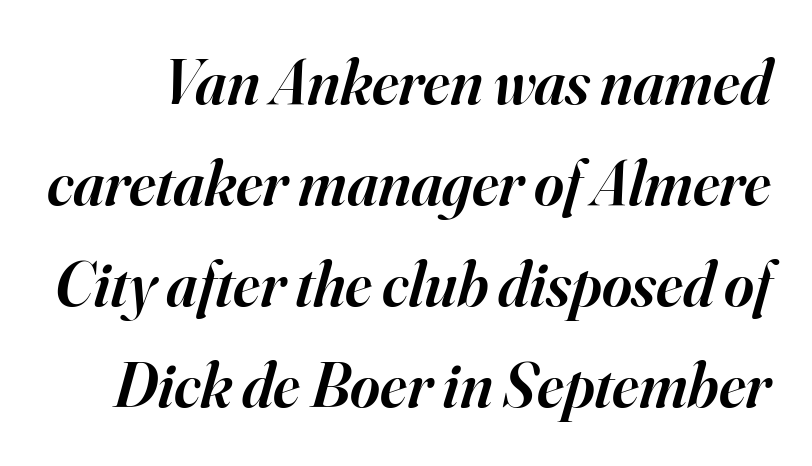
{"serif": "yes", "italic": "yes", "lean": "right", "slant_degrees": 16, "bold": "semi", "weight": "semibold", "width": "normal", "stroke_contrast": "high", "x_height": "small", "monospaced": "no", "underline": "no", "line_spacing": "normal", "line_spacing_ratio": 1.58, "letter_spacing": "normal", "letter_spacing_em": 0.0, "glyph_px": 64}
